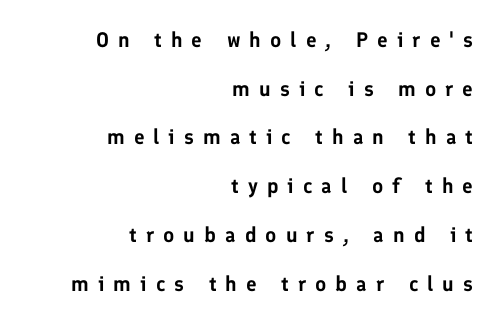
Q: Is the text italic (slanted)? A: No, it is upright.
Q: Is the text underlined? A: No.
Q: How is the paragraph aligned? A: Right-aligned.
Q: Is the spacing between letters normal or unusually wide? A: Unusually wide.
Q: Is the spacing between lines tight, normal or loose? A: Loose.
